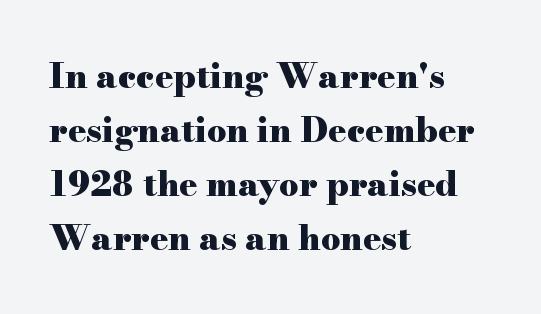
Letters rest on an invisible, unmarked baseline. The type family on display is of the serif kind. The setting favours the left margin, as ordinary paragraphs usually do. Do the characters align in a grid? No, the font is proportional. The letters stand straight up with perfectly vertical stems. The space between consecutive lines is moderate.
